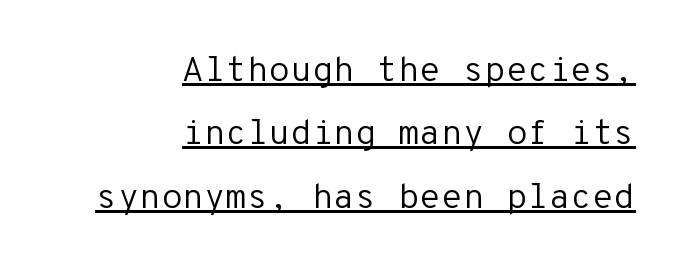
Q: Is the text bold? A: No.
Q: Is the text italic (slanted)? A: No, it is upright.
Q: Is the typeface a serif or a sans-serif typeface? A: Sans-serif.
Q: Is the text underlined? A: Yes.
Q: How is the paragraph aligned? A: Right-aligned.
Q: Is the spacing between letters normal or unusually wide? A: Normal.
Q: Width (condensed, normal, or wide)? A: Normal.
Q: Stroke contrast? A: Low.
Q: x-height? A: Medium.
Q: Monospaced? A: Yes.
